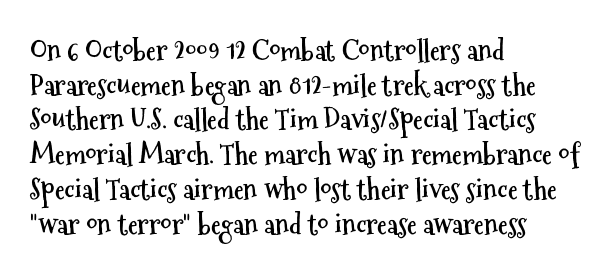
{"serif": "no", "italic": "no", "bold": "yes", "weight": "semibold", "width": "condensed", "stroke_contrast": "medium", "x_height": "medium", "monospaced": "no", "underline": "no", "align": "left", "line_spacing_ratio": 1.24, "letter_spacing": "normal", "letter_spacing_em": 0.0, "glyph_px": 28}
